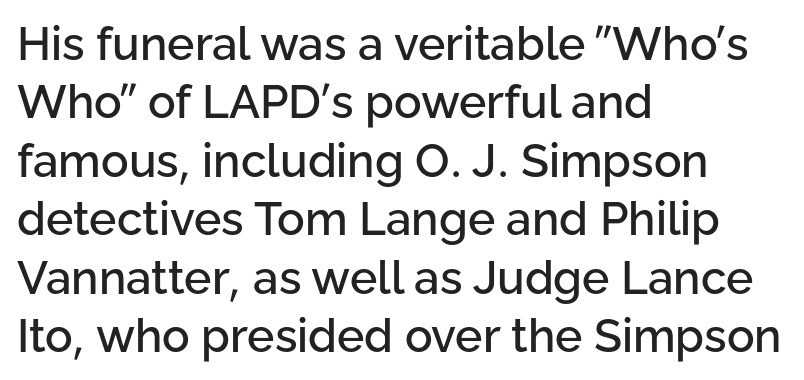
The image shows 46 px sans-serif type, upright; set left-aligned, normal line spacing (1.27x), normal letter spacing, not underlined; low stroke contrast and a medium x-height.
